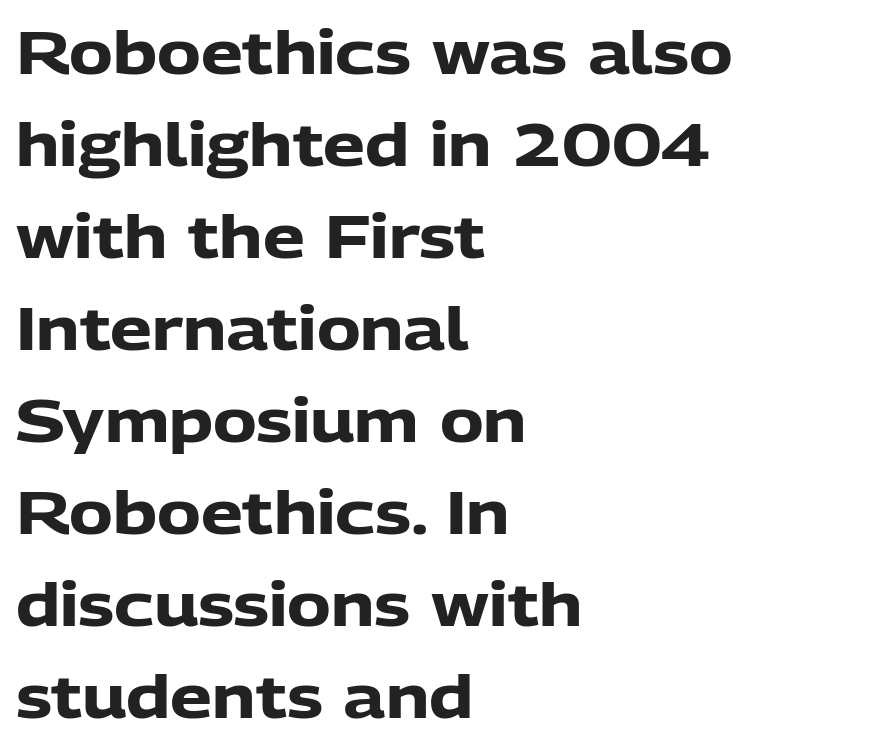
Summary of weight: heavy, a full bold. The rendering keeps characters at their native spacing. It's the straight-up-and-down kind of type. Descender tails drop into unmarked territory. Reading down the column, the eye jumps a familiar distance to each next line.
